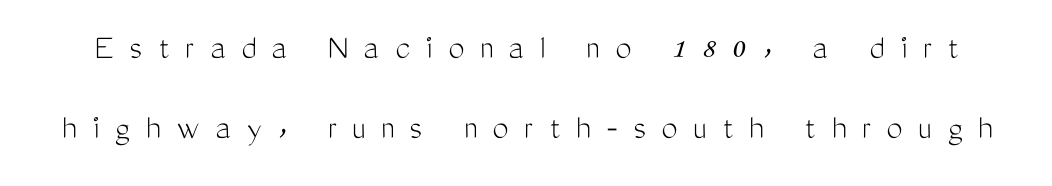
Q: Is the text bold? A: No.
Q: Is the text italic (slanted)? A: No, it is upright.
Q: Is the typeface a serif or a sans-serif typeface? A: Sans-serif.
Q: Is the text underlined? A: No.
Q: Is the spacing between letters normal or unusually wide? A: Unusually wide.
Q: Is the spacing between lines tight, normal or loose? A: Loose.
Q: Width (condensed, normal, or wide)? A: Condensed.
Q: Stroke contrast? A: Medium.
Q: x-height? A: Medium.
Q: Monospaced? A: No.
